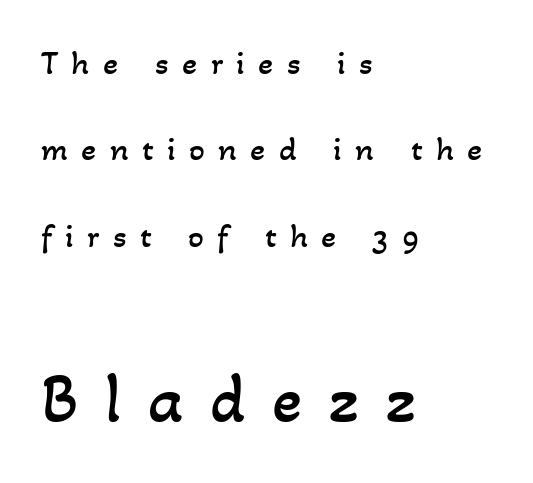
{"bold": "no", "weight": "regular", "width": "normal", "stroke_contrast": "low", "x_height": "small", "monospaced": "no", "underline": "no", "align": "left", "line_spacing": "loose", "line_spacing_ratio": 2.47, "letter_spacing": "wide", "letter_spacing_em": 0.38, "larger_block": "second", "size_ratio": 2.0, "glyph_px": 70}
